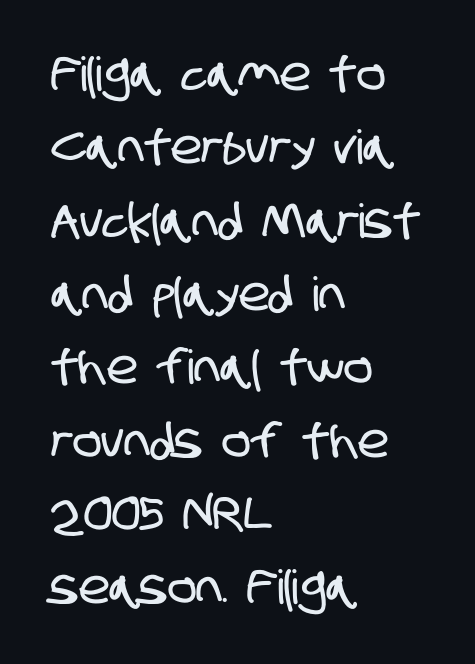
Q: Is the typeface a serif or a sans-serif typeface? A: Sans-serif.
Q: Is the text underlined? A: No.
Q: How is the paragraph aligned? A: Left-aligned.
Q: Is the spacing between letters normal or unusually wide? A: Normal.
Q: Is the spacing between lines tight, normal or loose? A: Normal.
Q: Width (condensed, normal, or wide)? A: Condensed.
Q: Stroke contrast? A: Low.
Q: x-height? A: Large.
Q: Monospaced? A: No.
